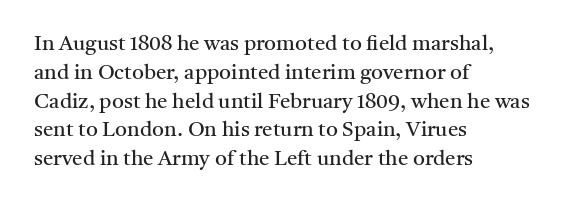
Q: Is the text bold? A: No.
Q: Is the text italic (slanted)? A: No, it is upright.
Q: Is the text underlined? A: No.
Q: How is the paragraph aligned? A: Left-aligned.
Q: Is the spacing between letters normal or unusually wide? A: Normal.
Q: Is the spacing between lines tight, normal or loose? A: Normal.
